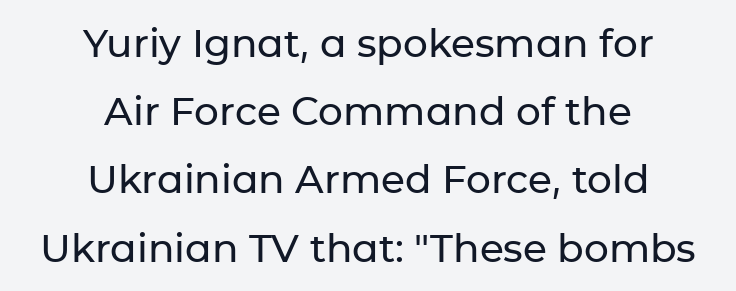
{"serif": "no", "italic": "no", "width": "normal", "stroke_contrast": "low", "x_height": "medium", "monospaced": "no", "underline": "no", "align": "center", "line_spacing_ratio": 1.75, "letter_spacing": "normal", "letter_spacing_em": 0.0, "glyph_px": 39}
